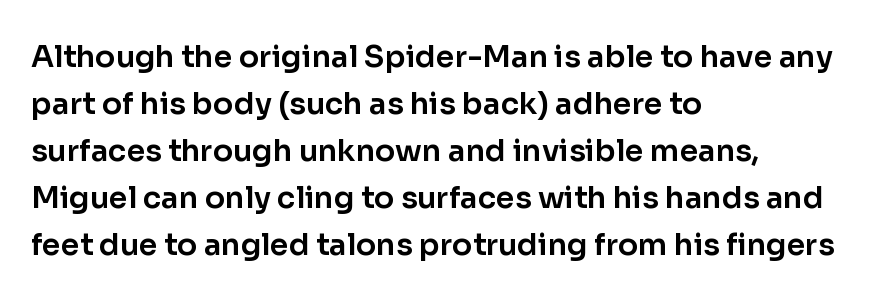
{"serif": "no", "italic": "no", "width": "normal", "stroke_contrast": "low", "x_height": "medium", "monospaced": "no", "underline": "no", "align": "left", "line_spacing": "normal", "line_spacing_ratio": 1.57, "letter_spacing": "normal", "letter_spacing_em": 0.0, "glyph_px": 30}
